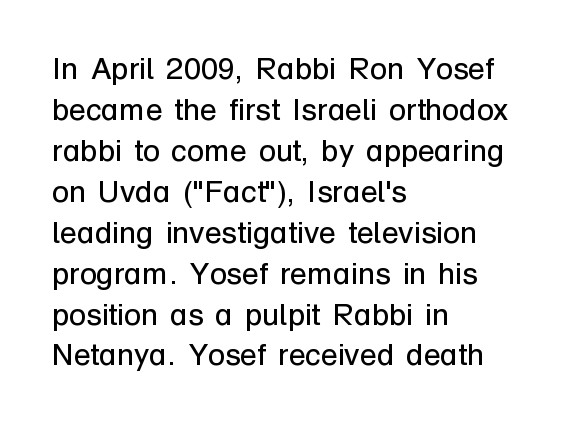
{"serif": "no", "italic": "no", "bold": "no", "weight": "regular", "width": "normal", "stroke_contrast": "low", "x_height": "medium", "monospaced": "no", "underline": "no", "align": "left", "line_spacing": "normal", "line_spacing_ratio": 1.32, "letter_spacing": "normal", "letter_spacing_em": 0.0, "glyph_px": 31}
